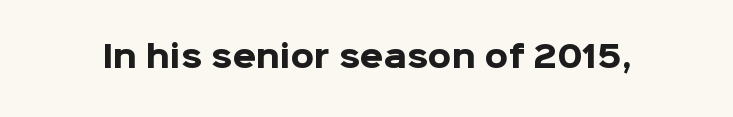
Q: Is the text bold? A: Yes.
Q: Is the text italic (slanted)? A: No, it is upright.
Q: Is the typeface a serif or a sans-serif typeface? A: Sans-serif.
Q: Is the text underlined? A: No.
Q: Is the spacing between letters normal or unusually wide? A: Normal.
Q: Width (condensed, normal, or wide)? A: Normal.
Q: Stroke contrast? A: Low.
Q: x-height? A: Medium.
Q: Monospaced? A: No.
